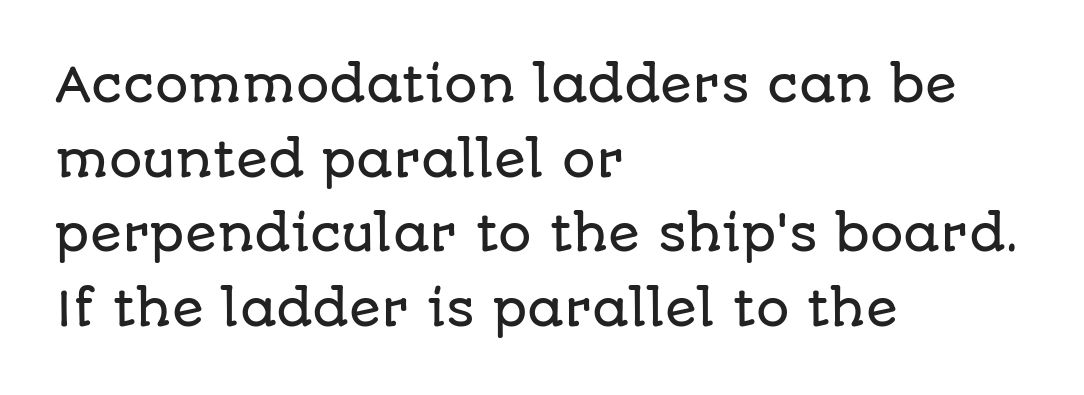
Designer's note — italics off, roman on. Look at the bottom of the vertical strokes: they stop flat, with no serifs. Observe the ordinary spacing: letters are neighbours, not strangers. A normal amount of white space separates one row of letters from the next.
